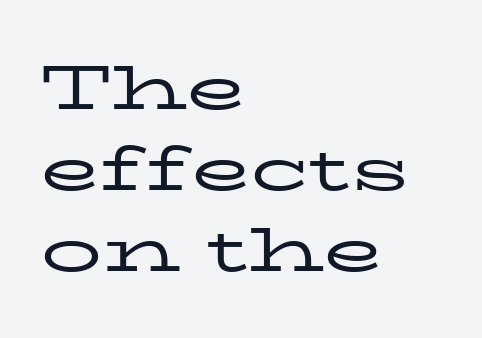
The image shows 61 px regular-weight, wide serif type, upright; set left-aligned, normal line spacing (1.33x), normal letter spacing, not underlined; low stroke contrast and a medium x-height.
